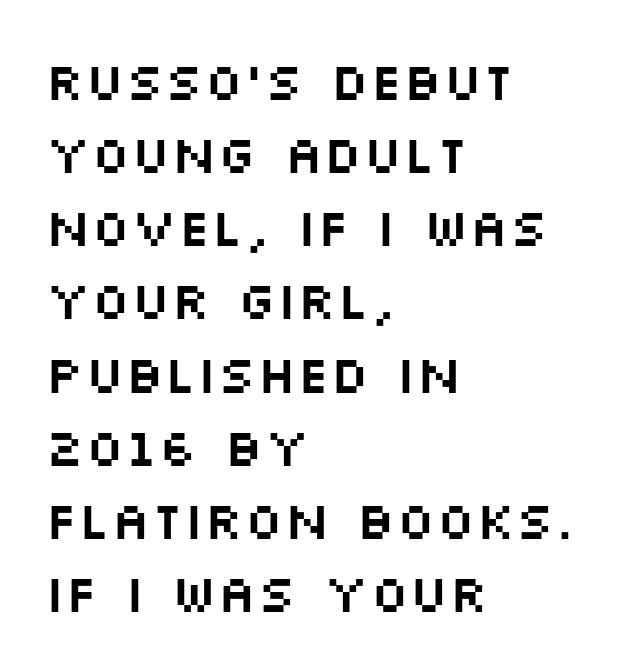
Q: Is the text italic (slanted)? A: No, it is upright.
Q: Is the typeface a serif or a sans-serif typeface? A: Sans-serif.
Q: Is the text underlined? A: No.
Q: How is the paragraph aligned? A: Left-aligned.
Q: Is the spacing between letters normal or unusually wide? A: Normal.
Q: Is the spacing between lines tight, normal or loose? A: Normal.
Q: Width (condensed, normal, or wide)? A: Wide.
Q: Stroke contrast? A: Medium.
Q: x-height? A: Large.
Q: Monospaced? A: No.
